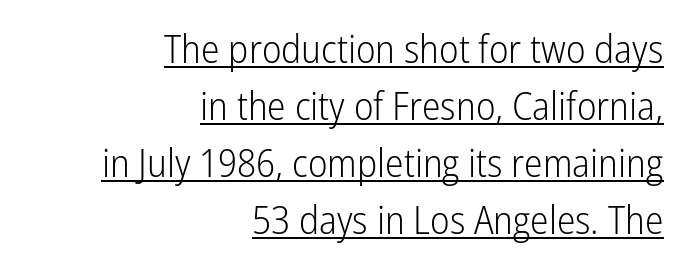
The image shows 39 px light, condensed sans-serif type, upright; set right-aligned, normal line spacing (1.46x), normal letter spacing, underlined; low stroke contrast and a medium x-height.
